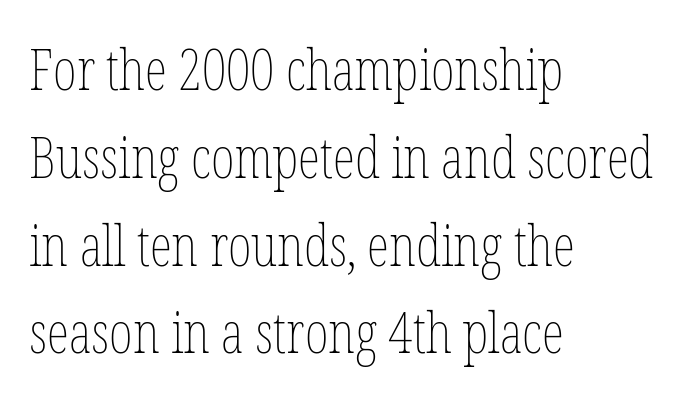
Q: Is the text bold? A: No.
Q: Is the text italic (slanted)? A: No, it is upright.
Q: Is the text underlined? A: No.
Q: How is the paragraph aligned? A: Left-aligned.
Q: Is the spacing between letters normal or unusually wide? A: Normal.
Q: Is the spacing between lines tight, normal or loose? A: Normal.
Q: Width (condensed, normal, or wide)? A: Condensed.
Q: Stroke contrast? A: Low.
Q: x-height? A: Medium.
Q: Monospaced? A: No.
